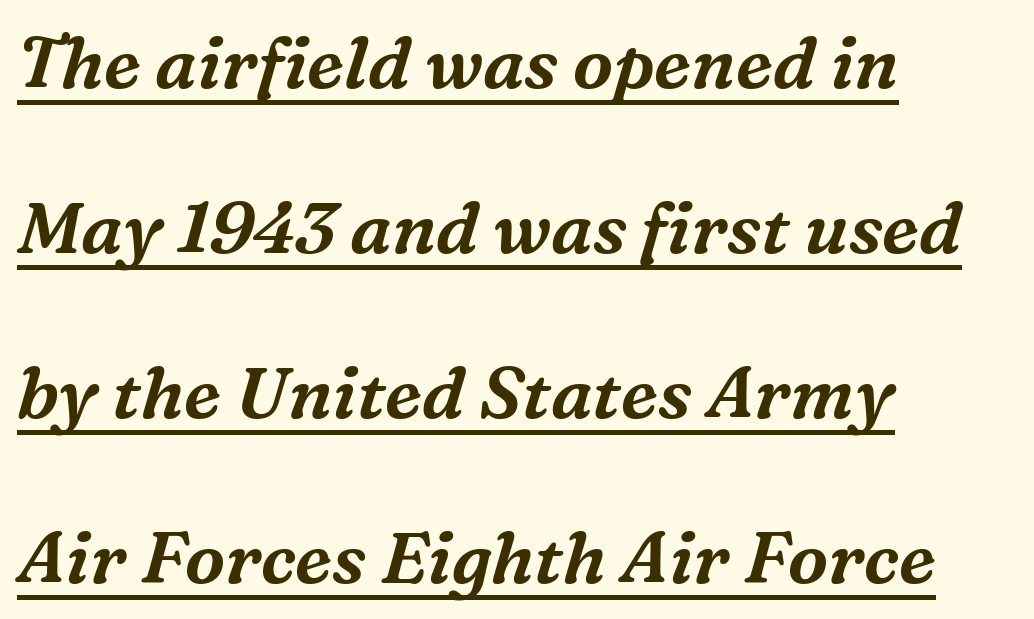
The rendering applies a slant to the glyphs. Underlined type. Loosely led — the rows are spread out. Note the varied advance widths — an 'i' is clearly narrower than an 'm'. Serifs: yes, visible at the terminals of the letterforms. The rendering keeps characters at their native spacing.
